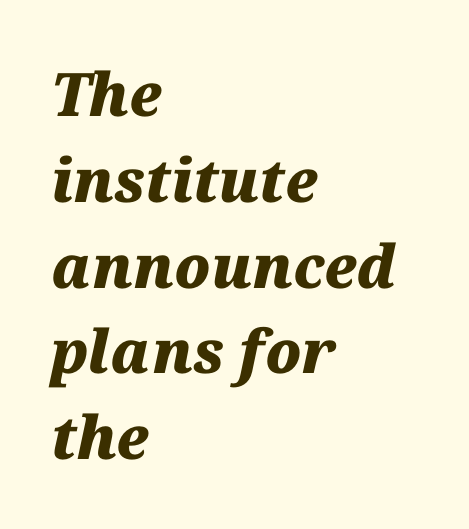
When letters slant like this, we call the style italic. Summary of weight: heavy, a full bold. In terms of letterspacing, this is plain default setting. Decoration check: the copy has no underline. You could not count columns in this text — the font is proportionally spaced.
